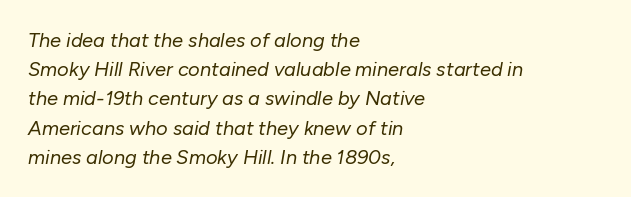
The image shows 20 px text type, italic (leaning right); set left-aligned, normal line spacing (1.46x), normal letter spacing, not underlined.
